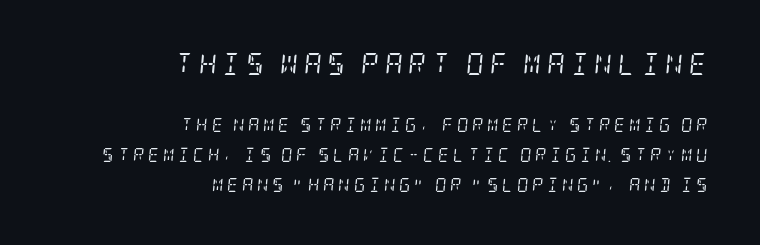
Is there much room between lines? Yes — plenty of vertical air separates them. Look at the glyph heights: the upper group is clearly the bigger setting. Counters stay open thanks to moderate or lighter strokes. The rag falls on the left side of this text block. Compared with ordinary roman type, these characters are visibly tilted.
